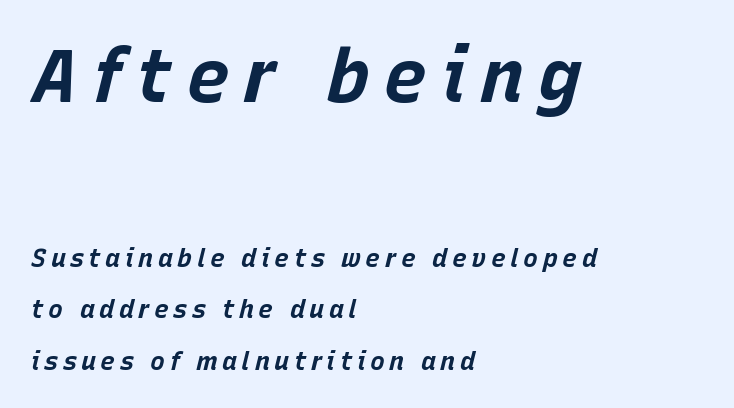
The image shows 74 px bold type, italic (leaning right); set left-aligned, loose line spacing (2.06x), not underlined; the first (top) block is 2.96x larger; low stroke contrast and a large x-height.
